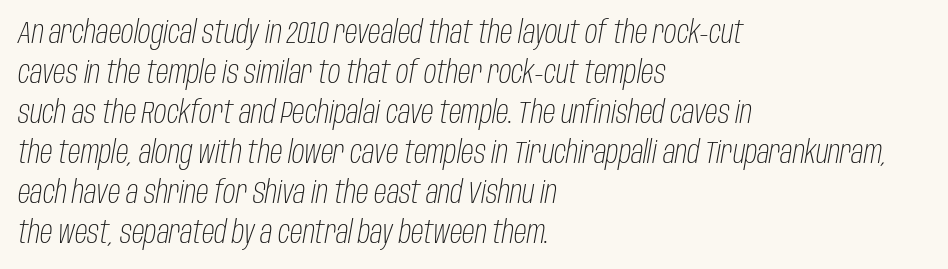
Leftover space on each line is placed entirely after the last word. These lines are rendered in a variable-pitch font. Tall strokes in this sample are angled rather than plumb. Honestly, there is no underline to notice here at all. Students, note that the glyphs here touch the page at normal intervals. The cut favours lightness, reaching ordinary text weight at its darkest.
